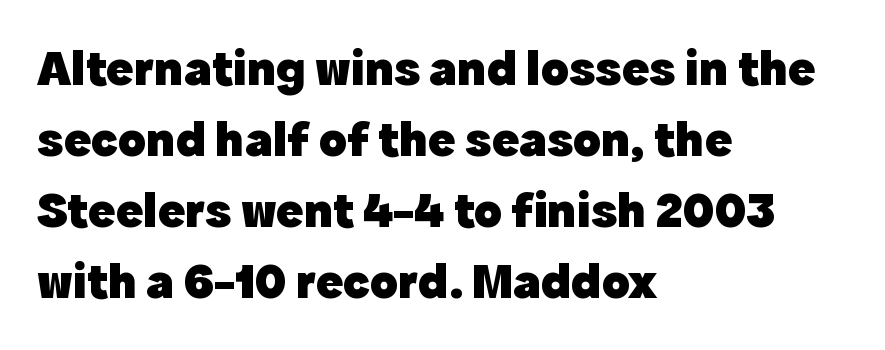
The image shows 51 px heavy sans-serif type, upright; set left-aligned, normal line spacing (1.39x), normal letter spacing, not underlined; a medium x-height.
